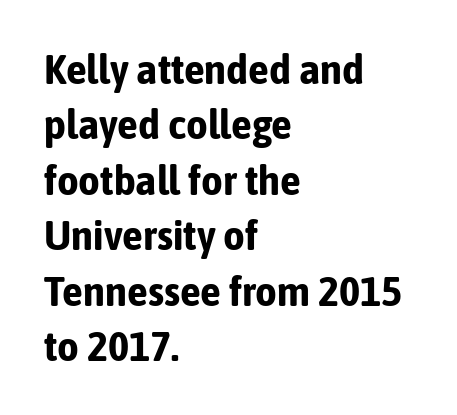
The image shows 42 px bold, condensed sans-serif type, upright; set left-aligned, normal line spacing (1.32x), normal letter spacing, not underlined; low stroke contrast and a medium x-height.
